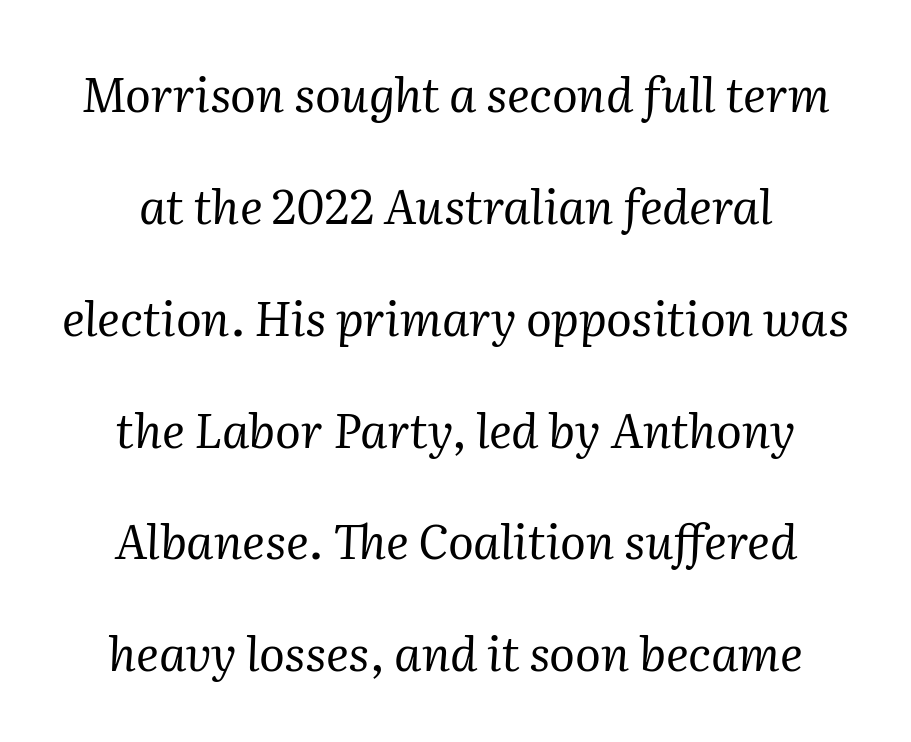
Q: Is the text bold? A: No.
Q: Is the text italic (slanted)? A: Yes, it leans right by about 2 degrees.
Q: Is the typeface a serif or a sans-serif typeface? A: Serif.
Q: Is the text underlined? A: No.
Q: How is the paragraph aligned? A: Centered.
Q: Is the spacing between letters normal or unusually wide? A: Normal.
Q: Is the spacing between lines tight, normal or loose? A: Loose.
Q: Width (condensed, normal, or wide)? A: Normal.
Q: Stroke contrast? A: Medium.
Q: x-height? A: Medium.
Q: Monospaced? A: No.
